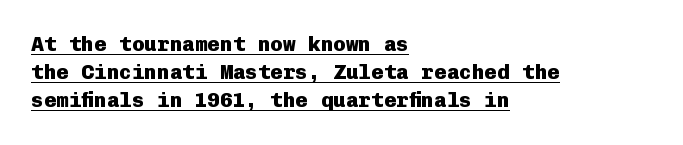
Q: Is the text bold? A: Yes.
Q: Is the text italic (slanted)? A: No, it is upright.
Q: Is the text underlined? A: Yes.
Q: How is the paragraph aligned? A: Left-aligned.
Q: Is the spacing between letters normal or unusually wide? A: Normal.
Q: Is the spacing between lines tight, normal or loose? A: Normal.
